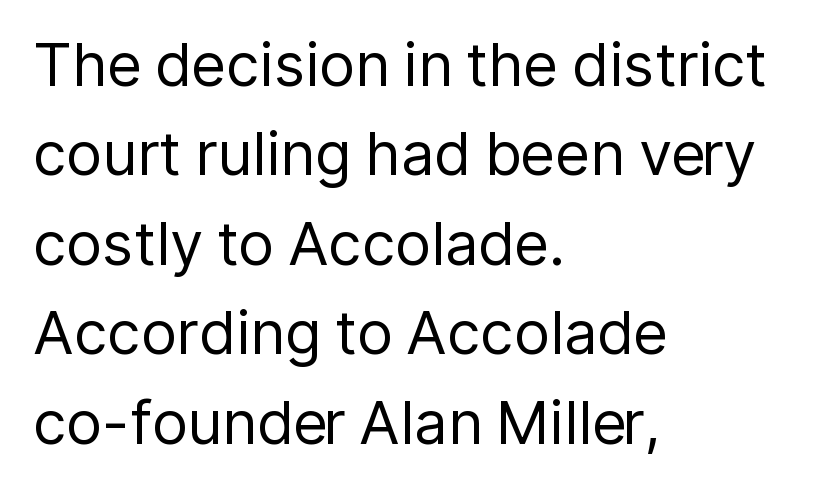
Each letter keeps its own natural width here, so spacing adapts to shape. Baseline-to-baseline distance is the conventional proportion of letter height. Words appear dense and cohesive because spacing is normal. Rule under the text: the space is simply empty. The lines are quadded left. The lettering stays uniformly vertical, giving the passage a roman look.
